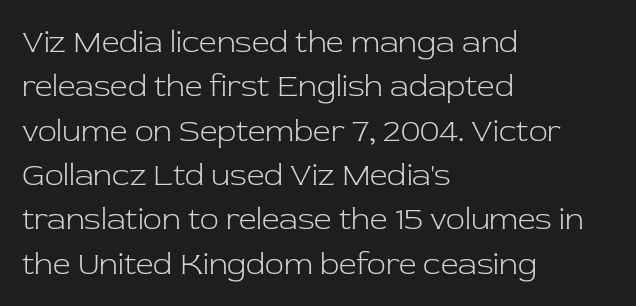
The image shows 31 px light serif type, upright; set left-aligned, normal line spacing (1.43x), normal letter spacing, not underlined; low stroke contrast and a medium x-height.
